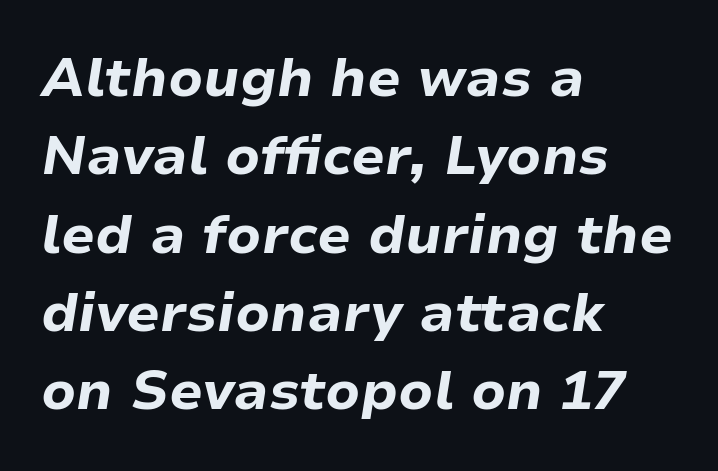
{"italic": "yes", "lean": "right", "slant_degrees": 9, "bold": "yes", "weight": "bold", "width": "normal", "stroke_contrast": "low", "x_height": "medium", "monospaced": "no", "underline": "no", "align": "left", "line_spacing": "normal", "line_spacing_ratio": 1.45, "letter_spacing": "normal", "letter_spacing_em": 0.0, "glyph_px": 54}
